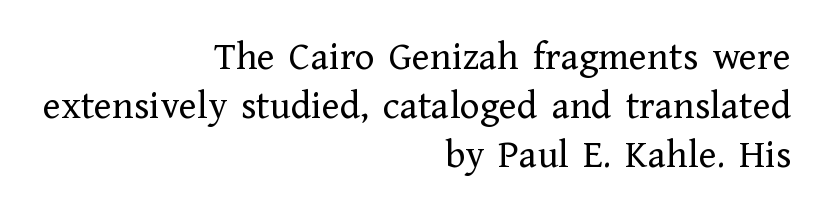
{"serif": "yes", "italic": "no", "bold": "no", "weight": "regular", "width": "normal", "stroke_contrast": "low", "x_height": "medium", "monospaced": "no", "underline": "no", "align": "right", "line_spacing_ratio": 1.2, "letter_spacing": "normal", "letter_spacing_em": 0.0, "glyph_px": 41}
